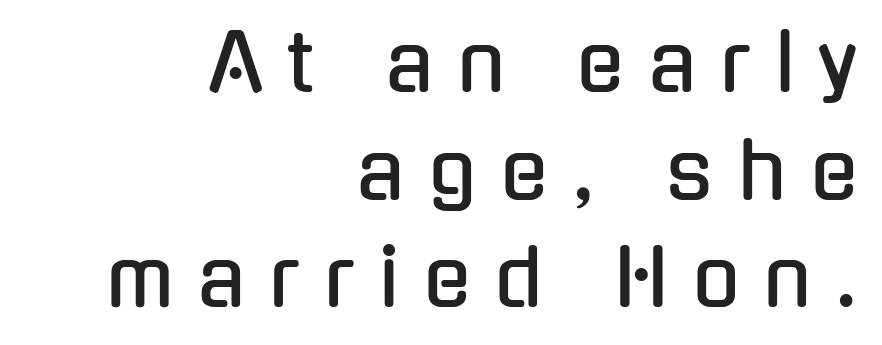
{"serif": "no", "italic": "no", "width": "condensed", "stroke_contrast": "low", "x_height": "medium", "monospaced": "no", "underline": "no", "align": "right", "line_spacing": "normal", "line_spacing_ratio": 1.38, "letter_spacing": "wide", "letter_spacing_em": 0.31, "glyph_px": 78}
